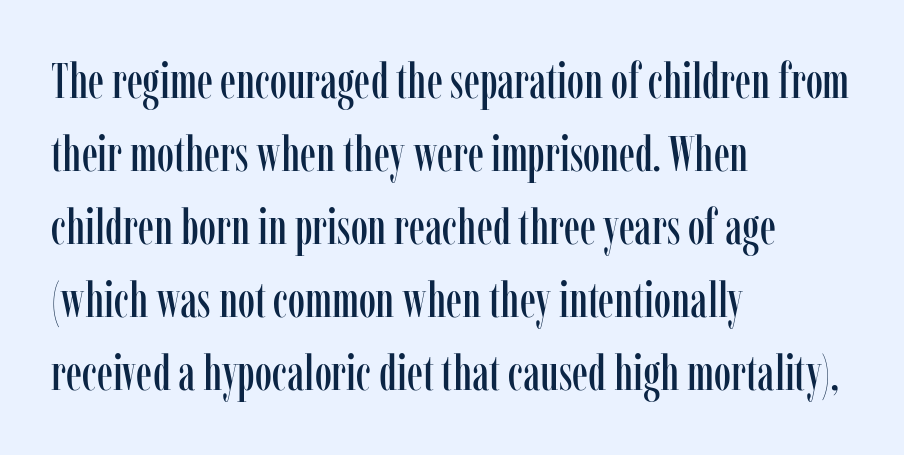
The image shows 49 px condensed serif type, upright; set left-aligned, normal line spacing (1.49x), normal letter spacing, not underlined; low stroke contrast and a medium x-height.
